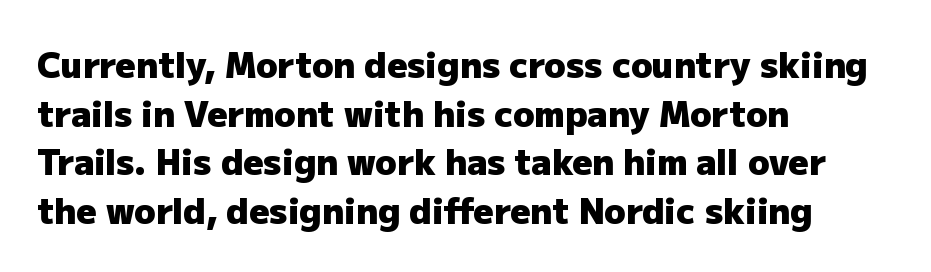
The image shows 35 px heavy sans-serif type, upright; set left-aligned, normal line spacing (1.39x), normal letter spacing, not underlined; low stroke contrast and a medium x-height.
